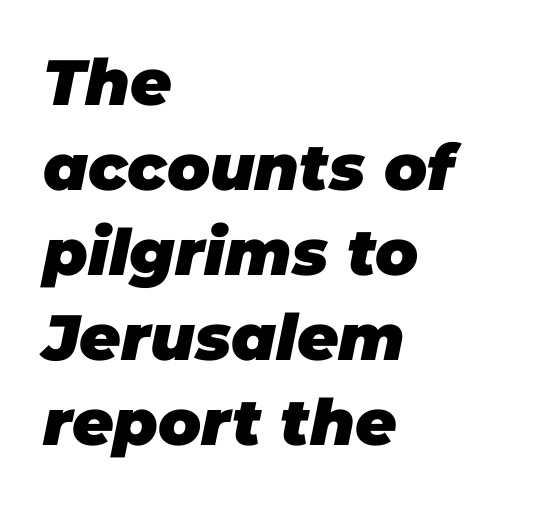
Caption: bold face, heavy strokes. Leftover space on each line is placed entirely after the last word. Each letter keeps its own natural width here, so spacing adapts to shape. How would I describe the line gaps? Plain and ordinary. Letter spacing: default.
